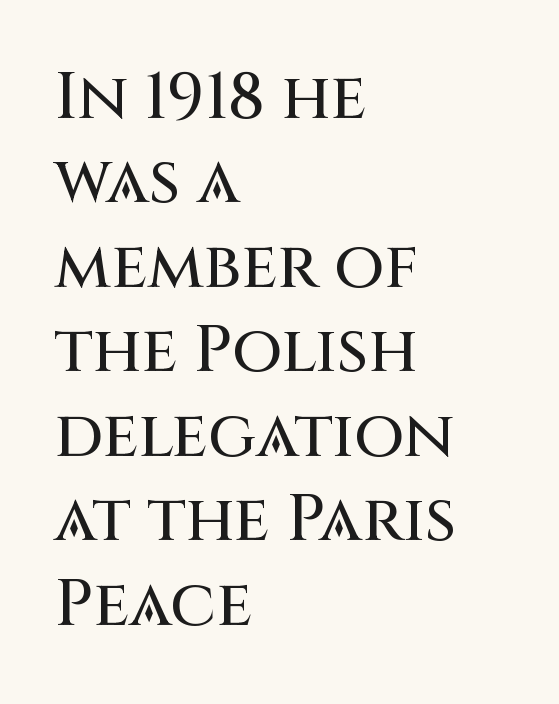
The image shows 65 px sans-serif type, upright; set left-aligned, normal line spacing (1.3x), normal letter spacing, not underlined; medium stroke contrast and a large x-height.
